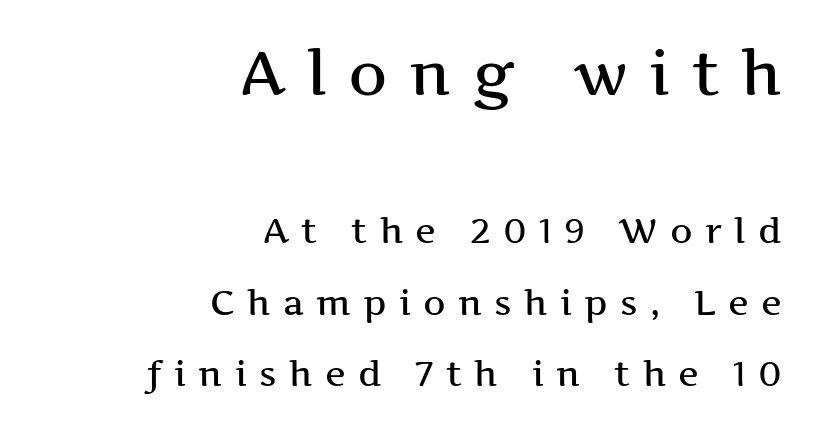
{"serif": "yes", "italic": "no", "width": "wide", "stroke_contrast": "medium", "x_height": "medium", "monospaced": "no", "underline": "no", "align": "right", "line_spacing": "loose", "line_spacing_ratio": 2.05, "letter_spacing": "wide", "letter_spacing_em": 0.35, "larger_block": "first", "size_ratio": 1.74, "glyph_px": 61}
